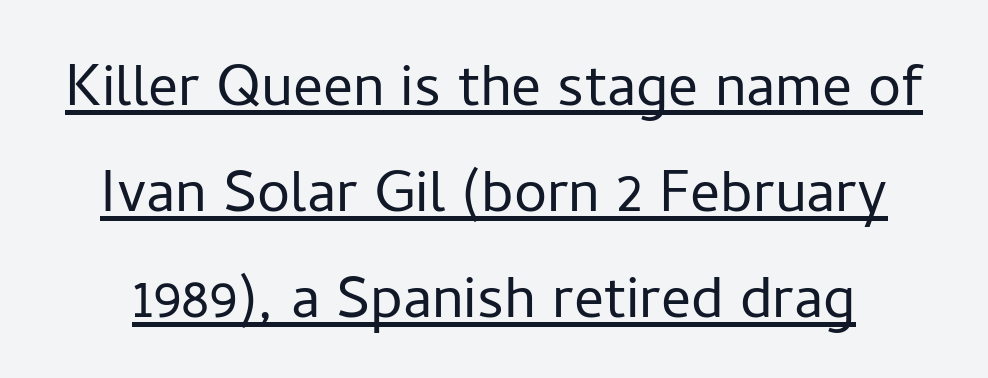
Q: Is the text bold? A: No.
Q: Is the text italic (slanted)? A: No, it is upright.
Q: Is the typeface a serif or a sans-serif typeface? A: Sans-serif.
Q: Is the text underlined? A: Yes.
Q: Is the spacing between letters normal or unusually wide? A: Normal.
Q: Is the spacing between lines tight, normal or loose? A: Normal.
Q: Width (condensed, normal, or wide)? A: Normal.
Q: Stroke contrast? A: Low.
Q: x-height? A: Medium.
Q: Monospaced? A: No.
